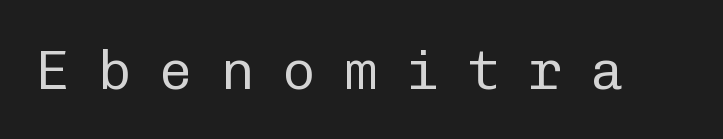
The image shows 56 px regular-weight sans-serif type, upright, monospaced; set unusually wide letter spacing (+0.5 em), not underlined; low stroke contrast and a medium x-height.
